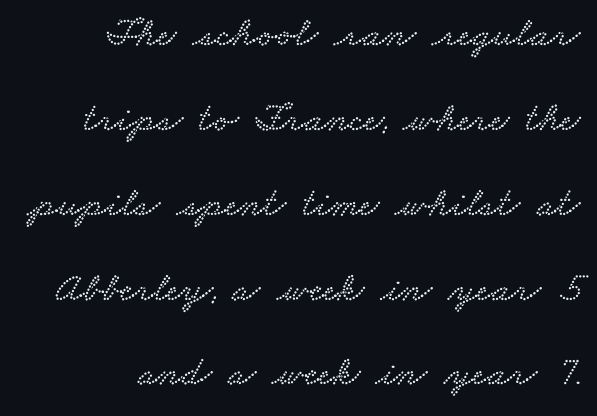
{"serif": "yes", "width": "wide", "stroke_contrast": "low", "x_height": "small", "monospaced": "no", "underline": "no", "align": "right", "line_spacing": "loose", "line_spacing_ratio": 2.07, "letter_spacing": "normal", "letter_spacing_em": 0.0, "glyph_px": 41}
